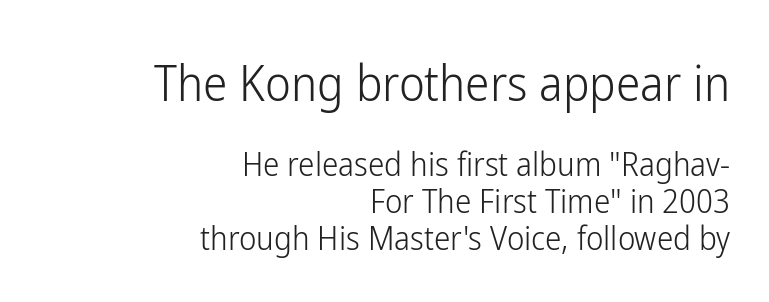
Q: Is the text bold? A: No.
Q: Is the text italic (slanted)? A: No, it is upright.
Q: Is the typeface a serif or a sans-serif typeface? A: Sans-serif.
Q: Is the text underlined? A: No.
Q: How is the paragraph aligned? A: Right-aligned.
Q: Is the spacing between letters normal or unusually wide? A: Normal.
Q: Is the spacing between lines tight, normal or loose? A: Tight.
Q: Which block of text is set in a larger size, the first (top) or the second (bottom)? A: The first (top) one.
Q: Width (condensed, normal, or wide)? A: Condensed.
Q: Stroke contrast? A: Low.
Q: x-height? A: Medium.
Q: Monospaced? A: No.
